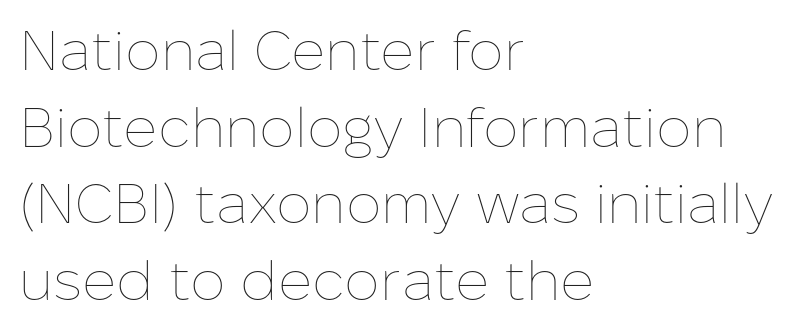
The image shows 56 px thin type, upright; set left-aligned, normal line spacing (1.37x), normal letter spacing, not underlined; low stroke contrast and a medium x-height.
